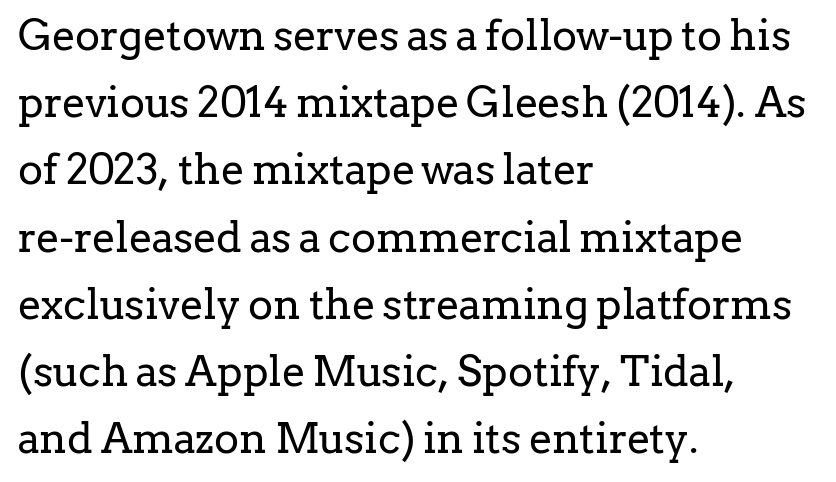
{"serif": "yes", "italic": "no", "bold": "no", "weight": "regular", "width": "normal", "stroke_contrast": "low", "x_height": "medium", "monospaced": "no", "underline": "no", "align": "left", "line_spacing": "normal", "line_spacing_ratio": 1.6, "letter_spacing": "normal", "letter_spacing_em": 0.0, "glyph_px": 42}
